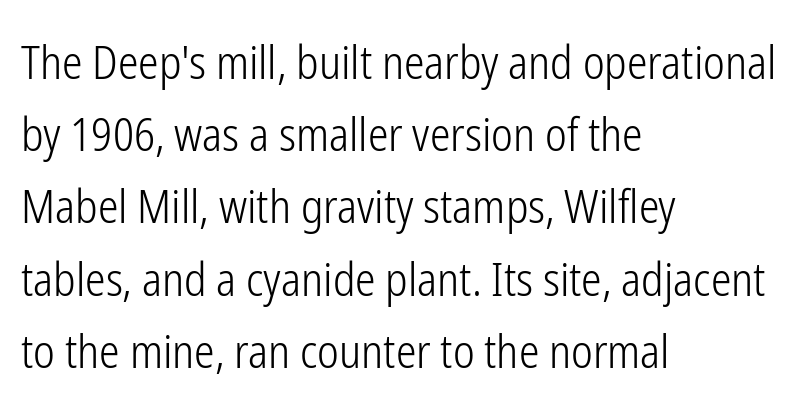
{"serif": "no", "italic": "no", "bold": "no", "weight": "light", "width": "condensed", "stroke_contrast": "low", "x_height": "medium", "monospaced": "no", "underline": "no", "align": "left", "line_spacing": "normal", "line_spacing_ratio": 1.57, "letter_spacing": "normal", "letter_spacing_em": 0.0, "glyph_px": 46}
